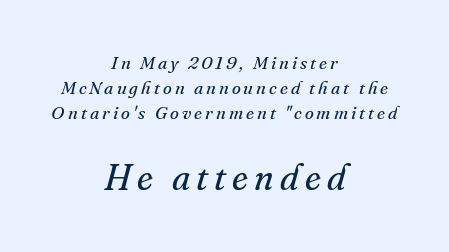
{"serif": "yes", "italic": "yes", "lean": "right", "slant_degrees": 16, "bold": "no", "weight": "regular", "width": "normal", "stroke_contrast": "medium", "x_height": "small", "monospaced": "no", "underline": "no", "align": "center", "line_spacing": "normal", "line_spacing_ratio": 1.38, "larger_block": "second", "size_ratio": 2.0, "glyph_px": 36}
